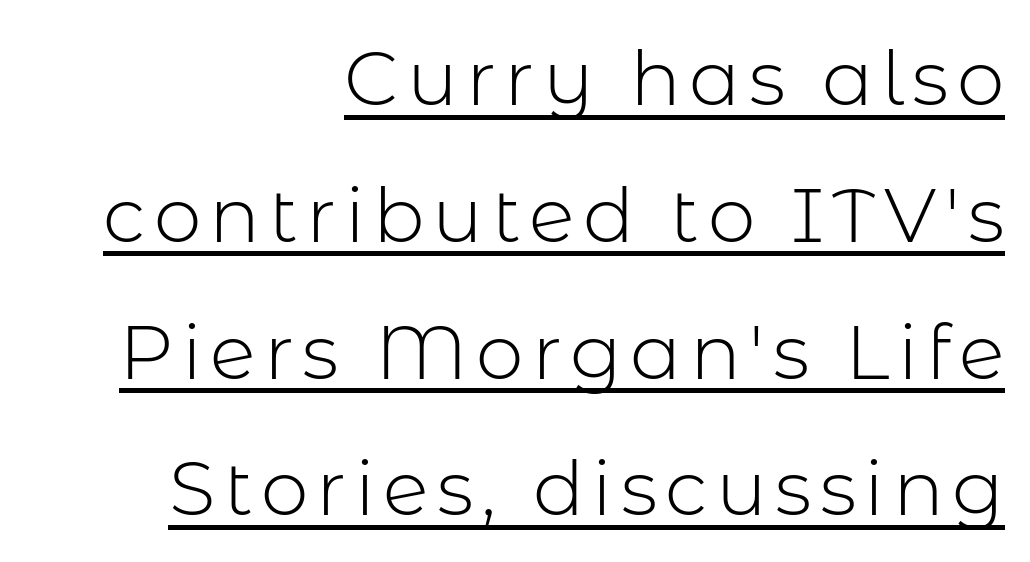
{"serif": "no", "italic": "no", "bold": "no", "weight": "light", "width": "normal", "stroke_contrast": "low", "x_height": "medium", "monospaced": "no", "underline": "yes", "align": "right", "line_spacing_ratio": 1.8, "glyph_px": 76}
